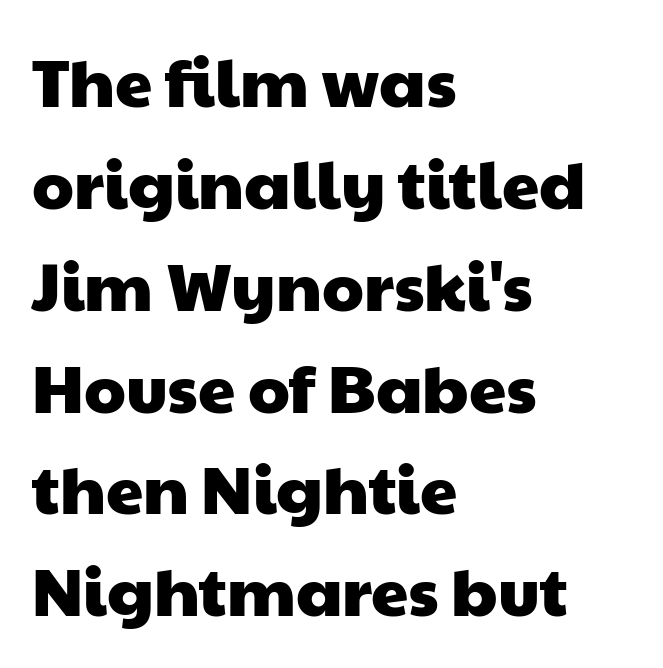
The text block is weighted toward the left margin, trailing off unevenly rightward. Each letter keeps its own natural width here, so spacing adapts to shape. Caption: standard tracking, unaltered. Lines of text with bare space underneath. Interline gaps are of average width in this sample. Typographically, this falls in the sans-serif category.
